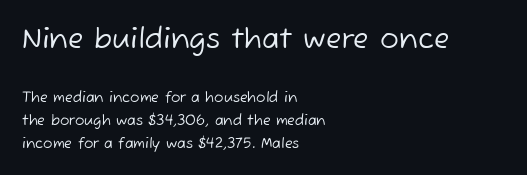
The image shows 28 px regular-weight sans-serif type; set left-aligned, normal line spacing (1.61x), normal letter spacing, not underlined; the first (top) block is 2.0x larger; low stroke contrast and a medium x-height.
